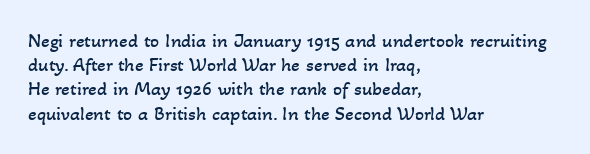
The strokes are not fattened; the text isn't bold. Default kerning and tracking; the words read as compact shapes. One-word summary of the alignment: left. Check under the words: just untouched page.
